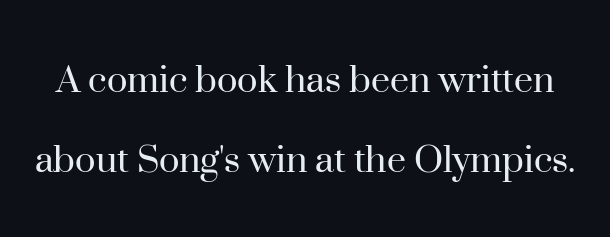
Short note: letters normally spaced. Plain, unruled lines of type. The passage shown is typed in a proportional face where columns would drift. Each stroke keeps to a modest, everyday thickness or less.
